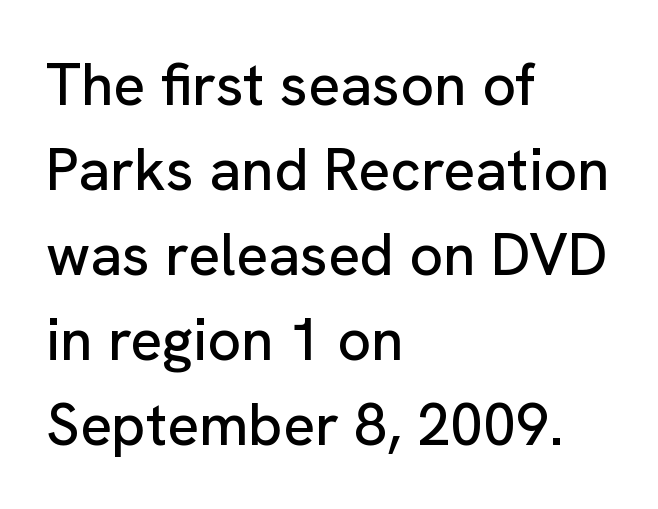
This is the regular roman posture of the typeface. To sum up the face: it is a sans, with no serifs. Here the designer chose a conventional face with non-uniform glyph widths. Compared with a centered layout, this one pins lines to the left instead. Horizontal bands of white between lines are of average thickness.
